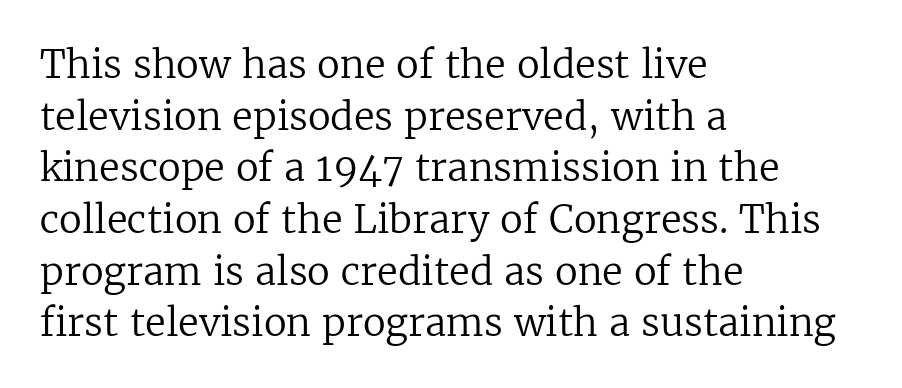
{"serif": "yes", "italic": "no", "bold": "no", "weight": "regular", "width": "normal", "stroke_contrast": "low", "x_height": "medium", "monospaced": "no", "underline": "no", "align": "left", "line_spacing": "normal", "line_spacing_ratio": 1.36, "letter_spacing": "normal", "letter_spacing_em": 0.0, "glyph_px": 38}
